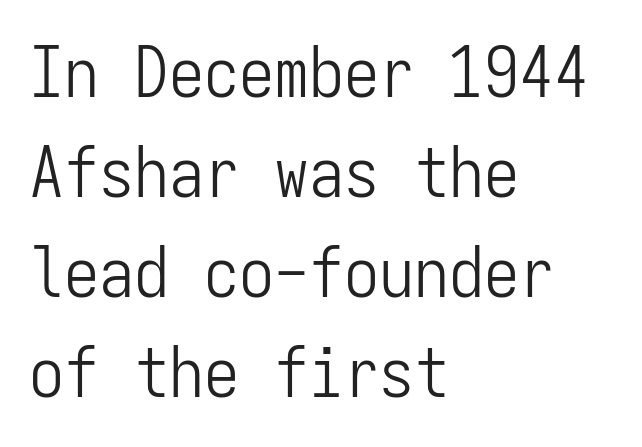
{"serif": "no", "italic": "no", "bold": "no", "weight": "light", "width": "condensed", "stroke_contrast": "low", "x_height": "medium", "monospaced": "yes", "underline": "no", "align": "left", "line_spacing": "normal", "line_spacing_ratio": 1.43, "letter_spacing": "normal", "letter_spacing_em": 0.0, "glyph_px": 70}
